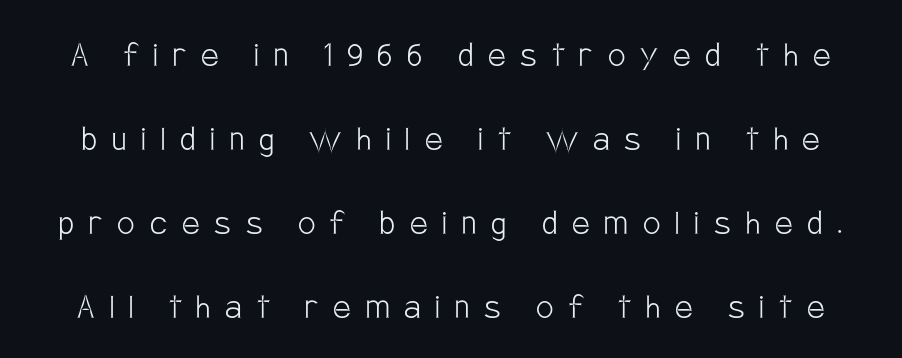
{"serif": "no", "italic": "no", "bold": "no", "weight": "light", "width": "condensed", "stroke_contrast": "low", "x_height": "large", "monospaced": "no", "underline": "no", "line_spacing": "loose", "line_spacing_ratio": 2.15, "letter_spacing": "wide", "letter_spacing_em": 0.38, "glyph_px": 39}
